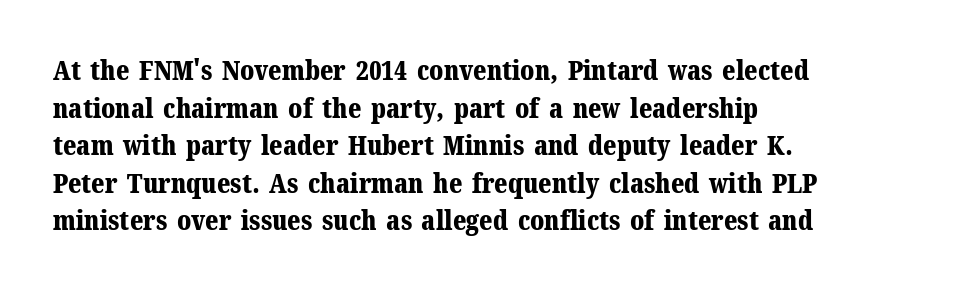
{"italic": "no", "bold": "yes", "underline": "no", "align": "left", "line_spacing": "normal", "line_spacing_ratio": 1.39, "letter_spacing": "normal", "letter_spacing_em": 0.0, "glyph_px": 27}
